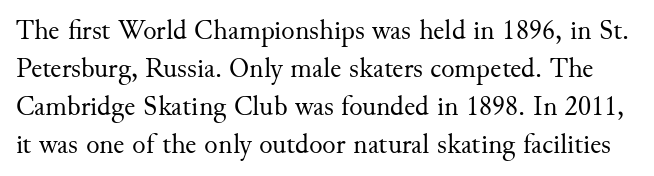
The image shows 28 px regular-weight serif type, upright; set normal line spacing (1.36x), normal letter spacing, not underlined; medium stroke contrast and a small x-height.
